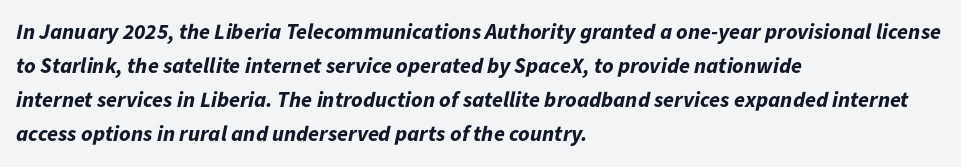
The image shows 22 px bold type, italic (leaning right); set left-aligned, normal line spacing (1.55x), normal letter spacing, not underlined.
